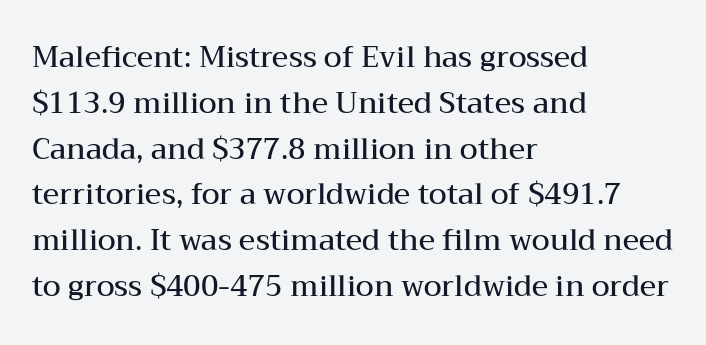
The designer went with a serif here, giving each stem small feet. Does the weight exceed regular? Yes, but only to semibold. The gap between lines stays unmarked. Here the glyphs are tracked normally, forming tight word shapes.
